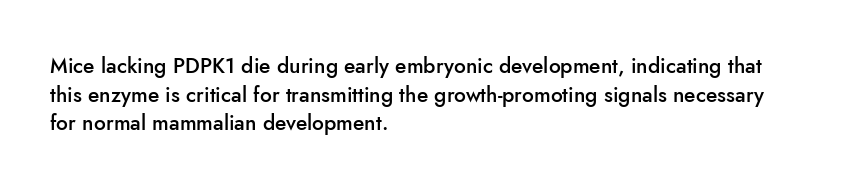
This sample uses an upright cut, with every glyph sitting square on the baseline. Moderately thickened strokes mark this as semibold type. Short note: letters normally spaced. A typesetter would call this leading conventional body-copy spacing. Just letters on the line, the space beneath them empty. Casual observation: everything's shoved over to the left.
